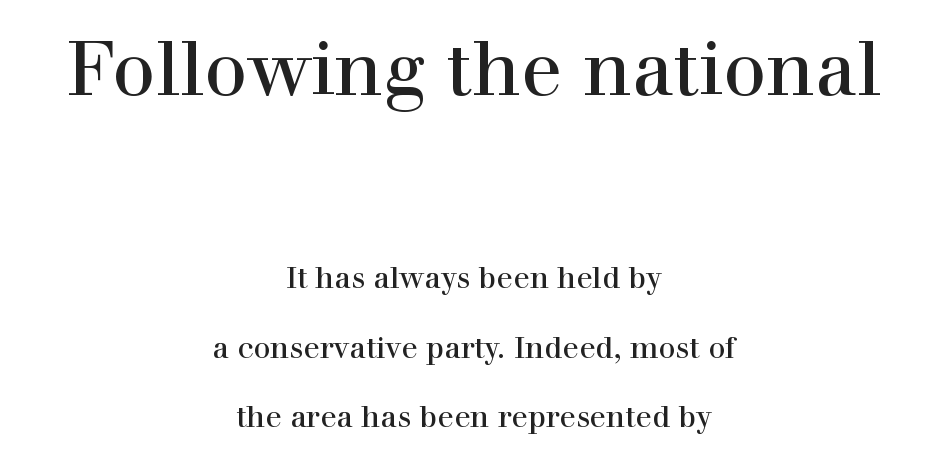
A serif font was chosen for this passage. Whoever set this made the first block the dominant, larger element. Nobody drew a line under any word here. Here the designer chose a conventional face with non-uniform glyph widths. Leading is clearly above the norm, producing a sparse column. The type is set solid horizontally, with unmodified tracking.
